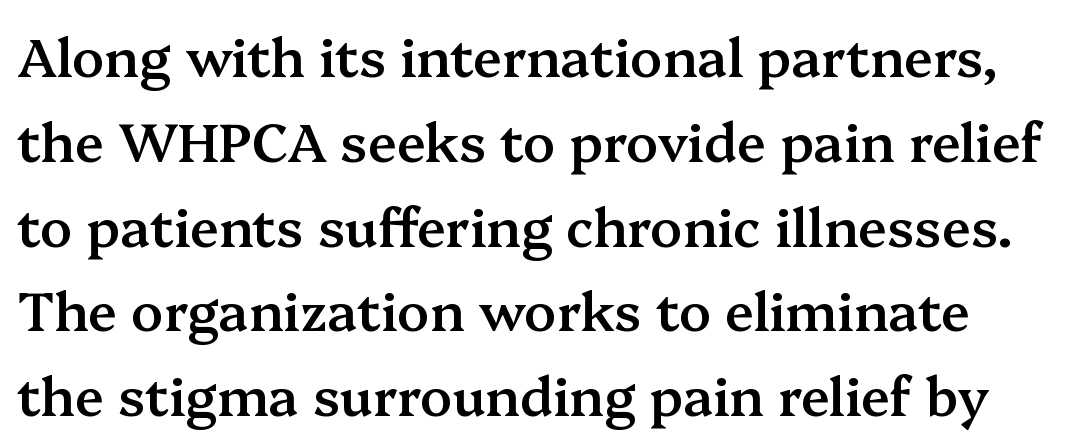
{"serif": "yes", "italic": "no", "bold": "semi", "weight": "semibold", "width": "normal", "stroke_contrast": "medium", "x_height": "medium", "monospaced": "no", "underline": "no", "line_spacing": "normal", "line_spacing_ratio": 1.6, "letter_spacing": "normal", "letter_spacing_em": 0.0, "glyph_px": 53}
